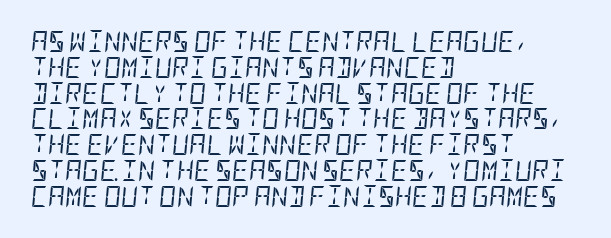
If you drew a ruler down the left edge, every line would touch it. Italic: yes, the glyphs are oblique. Unbolded letterforms with no extra heft. The area under the type is left untouched. No extra tracking has been applied to these lines.
